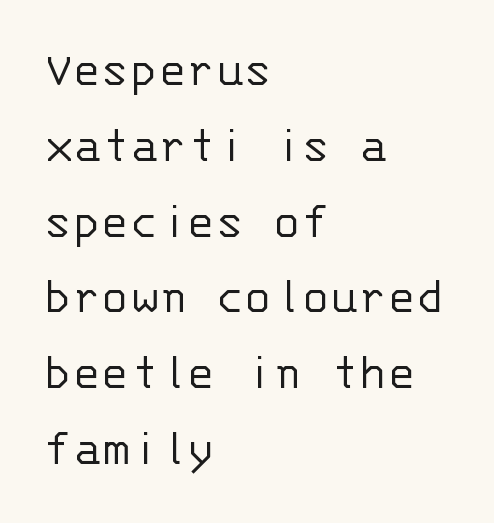
The image shows 53 px light sans-serif type, upright, monospaced; set left-aligned, normal line spacing (1.43x), normal letter spacing, not underlined; low stroke contrast and a large x-height.
